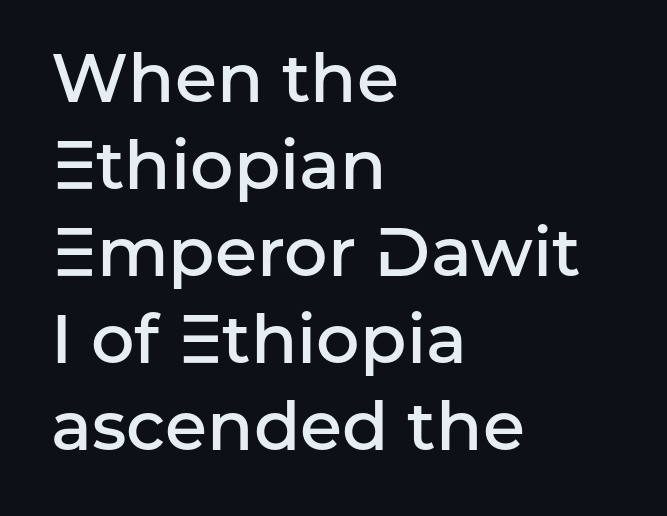
Q: Is the text bold? A: Semi-bold.
Q: Is the text italic (slanted)? A: No, it is upright.
Q: Is the typeface a serif or a sans-serif typeface? A: Sans-serif.
Q: Is the text underlined? A: No.
Q: How is the paragraph aligned? A: Left-aligned.
Q: Is the spacing between letters normal or unusually wide? A: Normal.
Q: Is the spacing between lines tight, normal or loose? A: Normal.
Q: Width (condensed, normal, or wide)? A: Normal.
Q: Stroke contrast? A: Low.
Q: x-height? A: Medium.
Q: Monospaced? A: No.
